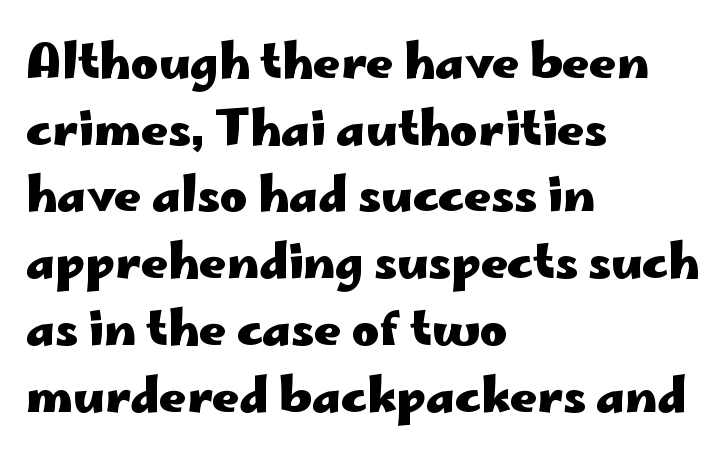
The image shows 47 px heavy, wide sans-serif type, upright; set left-aligned, normal line spacing (1.42x), normal letter spacing, not underlined; low stroke contrast and a small x-height.
